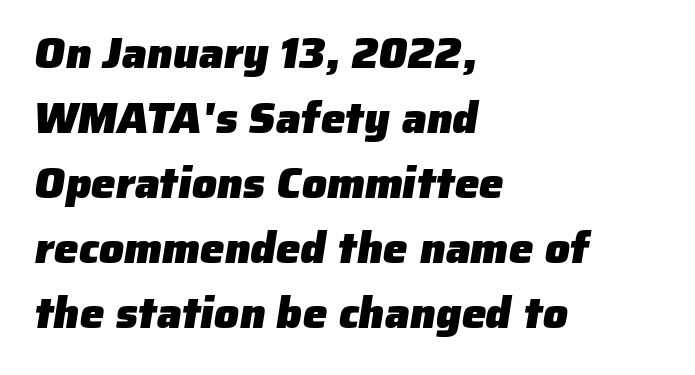
The image shows 44 px heavy sans-serif type; set left-aligned, normal line spacing (1.48x), normal letter spacing, not underlined; low stroke contrast and a medium x-height.
